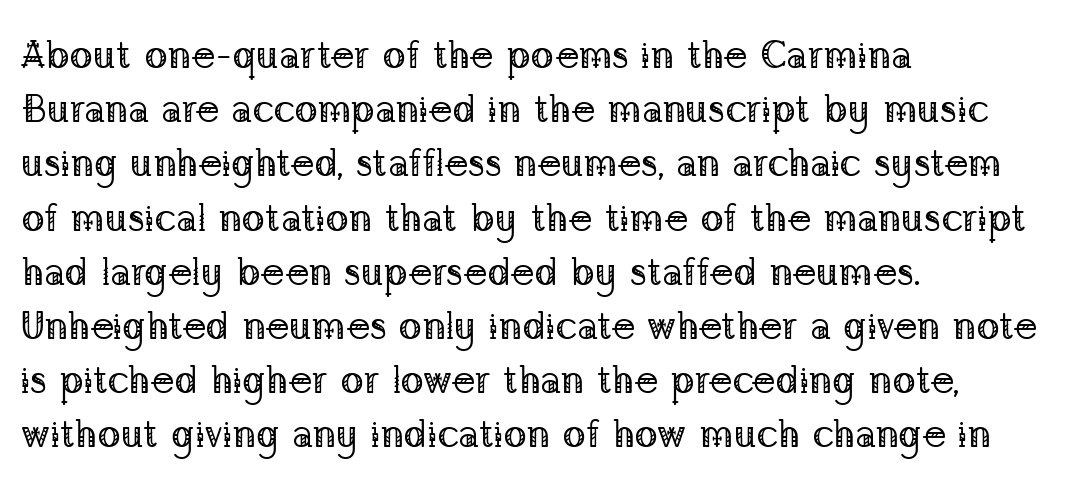
The string is rendered with underlining switched off. The horizontal fit of the characters is conventional and even. Compared with typical paragraphs, the rows here are spaced about the same. A serif font was chosen for this passage. The letters stand upright; this is a roman face. A typesetter would call this proportional, since set widths differ per character.
